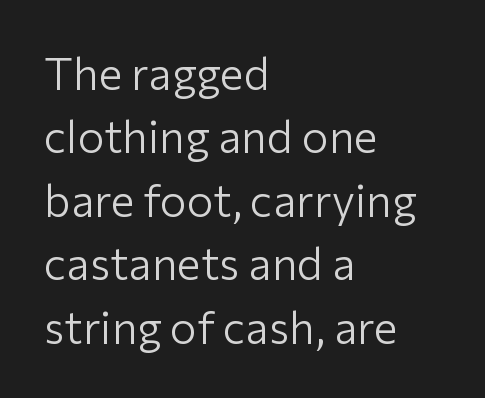
{"serif": "no", "italic": "no", "bold": "no", "weight": "light", "width": "normal", "stroke_contrast": "low", "x_height": "medium", "monospaced": "no", "underline": "no", "align": "left", "line_spacing": "normal", "line_spacing_ratio": 1.41, "letter_spacing": "normal", "letter_spacing_em": 0.0, "glyph_px": 45}
